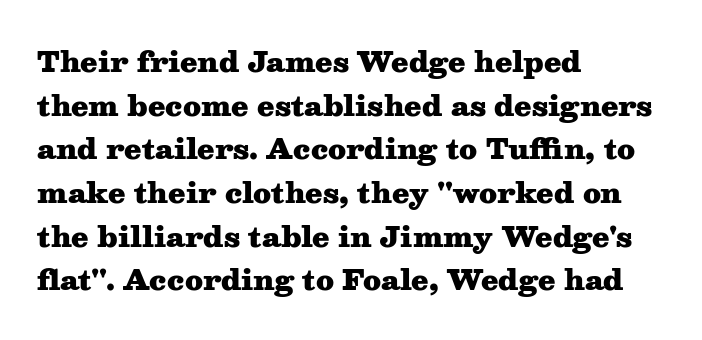
{"serif": "yes", "italic": "no", "bold": "yes", "weight": "heavy", "width": "wide", "stroke_contrast": "medium", "x_height": "medium", "monospaced": "no", "underline": "no", "align": "left", "line_spacing": "normal", "line_spacing_ratio": 1.56, "letter_spacing": "normal", "letter_spacing_em": 0.0, "glyph_px": 28}
